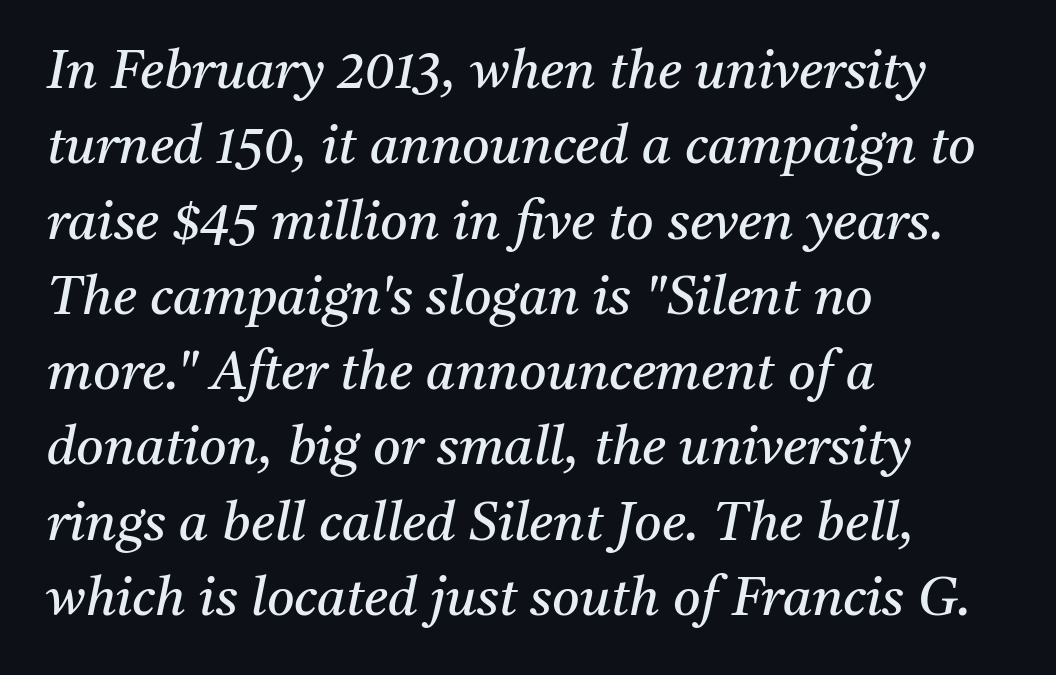
The image shows 53 px regular-weight serif type, italic (leaning right); set left-aligned, normal line spacing (1.42x), normal letter spacing, not underlined; medium stroke contrast and a medium x-height.
